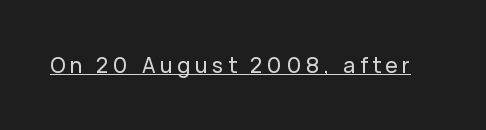
The image shows 21 px text type, upright; set unusually wide letter spacing (+0.22 em), underlined.
